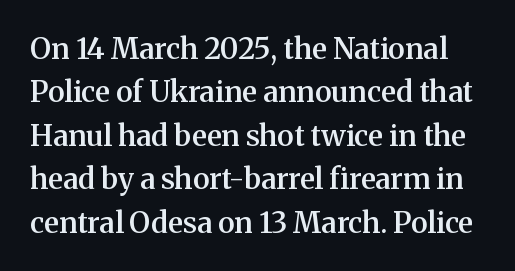
Q: Is the text bold? A: Semi-bold.
Q: Is the text italic (slanted)? A: No, it is upright.
Q: Is the typeface a serif or a sans-serif typeface? A: Serif.
Q: Is the text underlined? A: No.
Q: Is the spacing between letters normal or unusually wide? A: Normal.
Q: Is the spacing between lines tight, normal or loose? A: Normal.
Q: Width (condensed, normal, or wide)? A: Normal.
Q: Stroke contrast? A: Medium.
Q: x-height? A: Medium.
Q: Monospaced? A: No.
